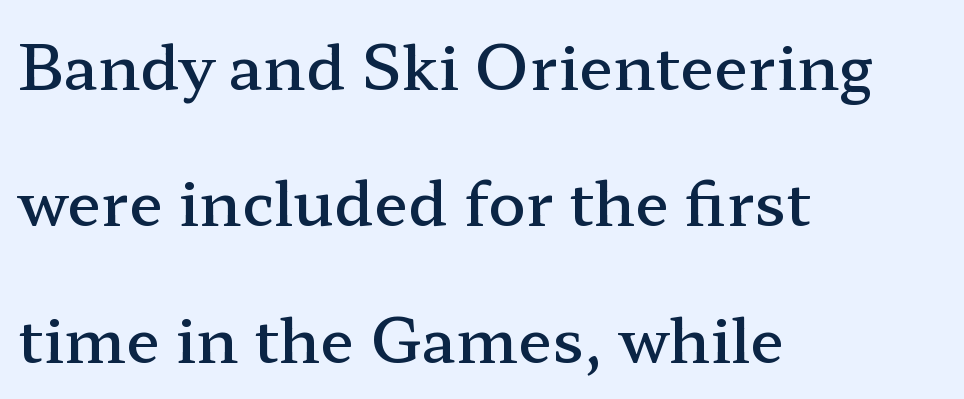
Q: Is the text bold? A: Semi-bold.
Q: Is the text italic (slanted)? A: No, it is upright.
Q: Is the typeface a serif or a sans-serif typeface? A: Serif.
Q: Is the text underlined? A: No.
Q: How is the paragraph aligned? A: Left-aligned.
Q: Is the spacing between letters normal or unusually wide? A: Normal.
Q: Is the spacing between lines tight, normal or loose? A: Loose.
Q: Width (condensed, normal, or wide)? A: Wide.
Q: Stroke contrast? A: Low.
Q: x-height? A: Medium.
Q: Monospaced? A: No.
